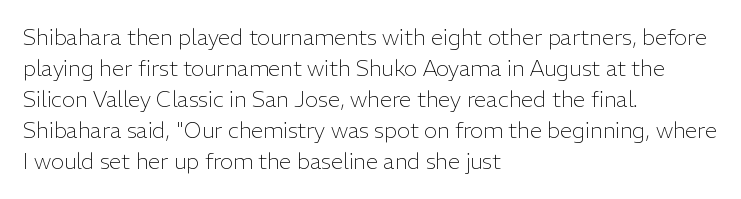
{"italic": "no", "bold": "no", "underline": "no", "align": "left", "line_spacing": "normal", "line_spacing_ratio": 1.41, "letter_spacing": "normal", "letter_spacing_em": 0.0, "glyph_px": 22}
